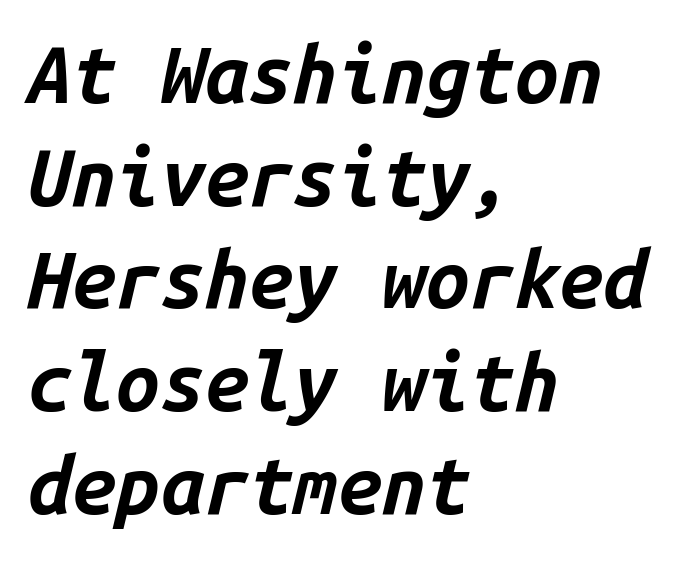
Q: Is the text bold? A: Yes.
Q: Is the text italic (slanted)? A: Yes, it leans right by about 14 degrees.
Q: Is the text underlined? A: No.
Q: How is the paragraph aligned? A: Left-aligned.
Q: Is the spacing between letters normal or unusually wide? A: Normal.
Q: Is the spacing between lines tight, normal or loose? A: Normal.
Q: Width (condensed, normal, or wide)? A: Normal.
Q: Stroke contrast? A: Low.
Q: x-height? A: Medium.
Q: Monospaced? A: Yes.
